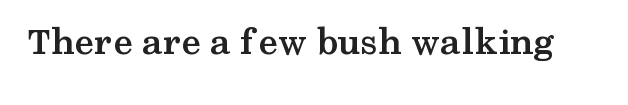
{"serif": "yes", "italic": "no", "bold": "yes", "weight": "semibold", "width": "wide", "stroke_contrast": "medium", "x_height": "medium", "monospaced": "no", "underline": "no", "letter_spacing": "normal", "letter_spacing_em": 0.0, "glyph_px": 39}
